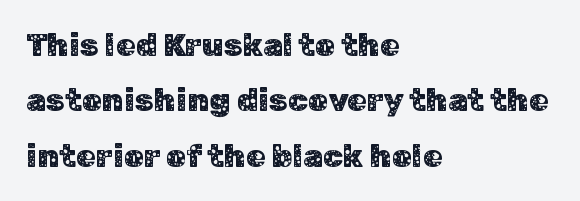
{"serif": "no", "italic": "no", "width": "normal", "stroke_contrast": "low", "x_height": "medium", "monospaced": "no", "underline": "no", "align": "left", "line_spacing_ratio": 1.73, "letter_spacing": "normal", "letter_spacing_em": 0.0, "glyph_px": 32}
